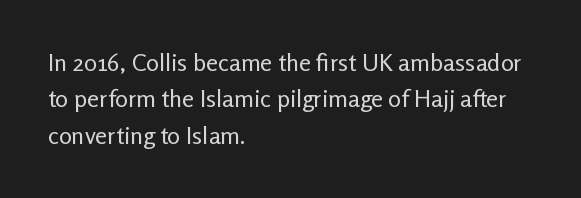
The foot of each line stays bare and open. These lines stack with their left ends in a neat column. Italic: no, the glyphs are upright roman. These lines sit exactly where default settings would place them.
